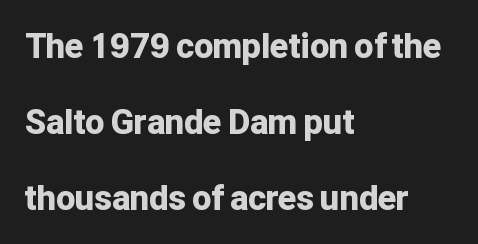
Q: Is the text bold? A: Yes.
Q: Is the text italic (slanted)? A: No, it is upright.
Q: Is the typeface a serif or a sans-serif typeface? A: Sans-serif.
Q: Is the text underlined? A: No.
Q: How is the paragraph aligned? A: Left-aligned.
Q: Is the spacing between letters normal or unusually wide? A: Normal.
Q: Is the spacing between lines tight, normal or loose? A: Loose.
Q: Width (condensed, normal, or wide)? A: Normal.
Q: Stroke contrast? A: Low.
Q: x-height? A: Medium.
Q: Monospaced? A: No.
